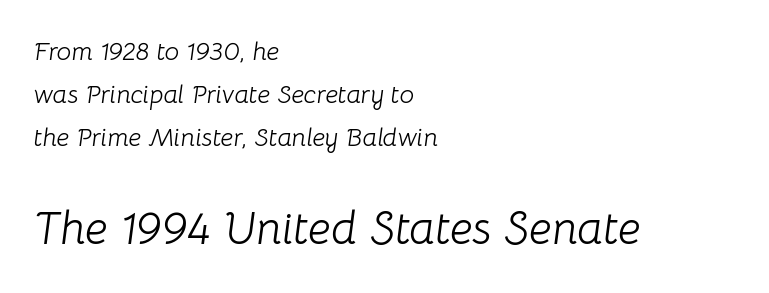
{"italic": "yes", "lean": "right", "slant_degrees": 8, "bold": "no", "weight": "light", "width": "normal", "stroke_contrast": "low", "x_height": "medium", "monospaced": "no", "underline": "no", "align": "left", "line_spacing": "normal", "line_spacing_ratio": 1.65, "letter_spacing": "normal", "letter_spacing_em": 0.0, "larger_block": "second", "size_ratio": 1.77, "glyph_px": 46}
